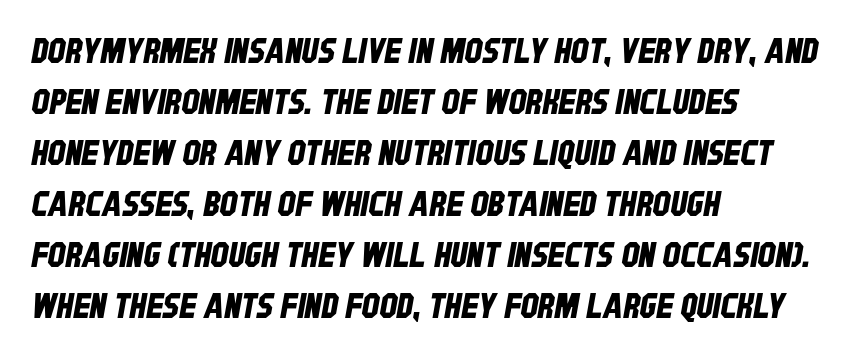
The image shows 35 px condensed sans-serif type; set left-aligned, normal line spacing (1.46x), normal letter spacing, not underlined; low stroke contrast and a large x-height.
